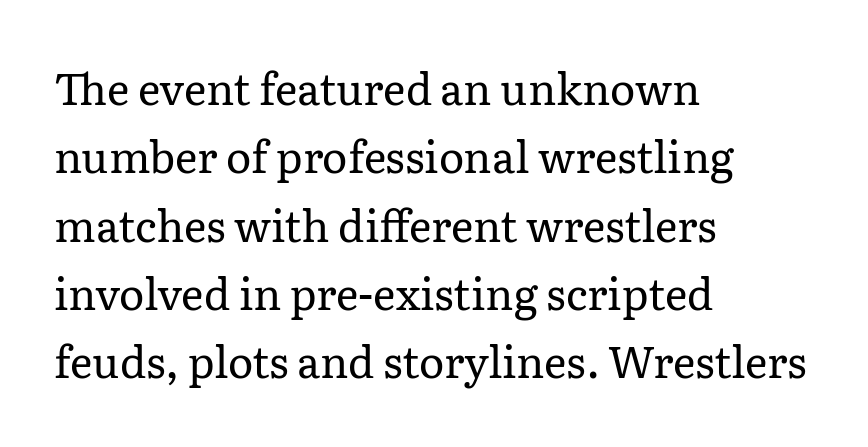
{"serif": "yes", "italic": "no", "bold": "no", "weight": "regular", "width": "normal", "stroke_contrast": "low", "x_height": "medium", "monospaced": "no", "underline": "no", "align": "left", "line_spacing": "normal", "line_spacing_ratio": 1.59, "letter_spacing": "normal", "letter_spacing_em": 0.0, "glyph_px": 43}
